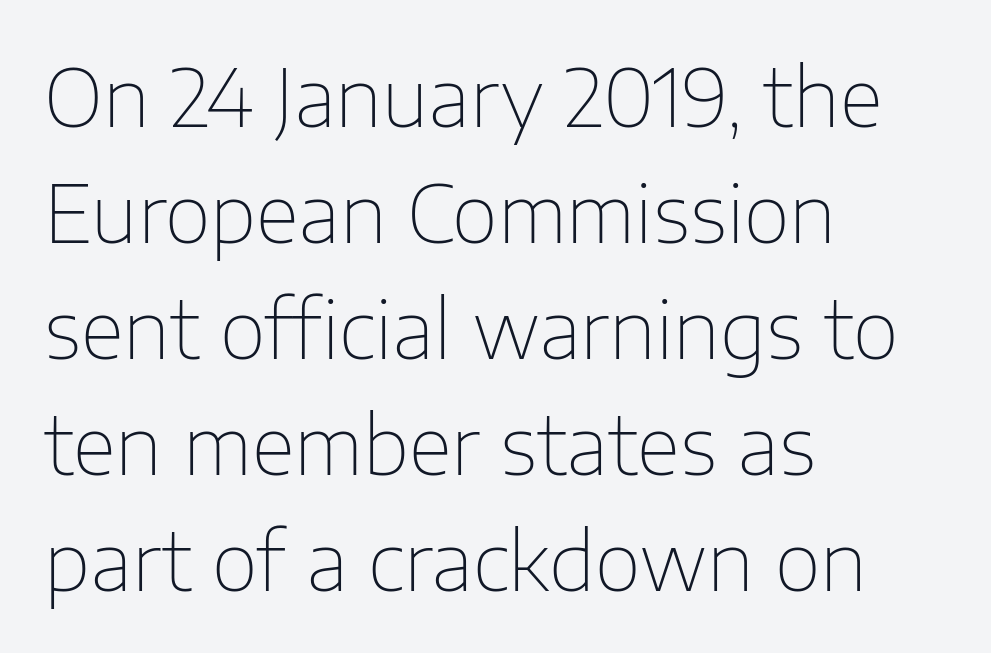
Q: Is the text bold? A: No.
Q: Is the text italic (slanted)? A: No, it is upright.
Q: Is the typeface a serif or a sans-serif typeface? A: Sans-serif.
Q: Is the text underlined? A: No.
Q: How is the paragraph aligned? A: Left-aligned.
Q: Is the spacing between letters normal or unusually wide? A: Normal.
Q: Is the spacing between lines tight, normal or loose? A: Normal.
Q: Width (condensed, normal, or wide)? A: Normal.
Q: Stroke contrast? A: Low.
Q: x-height? A: Medium.
Q: Monospaced? A: No.
